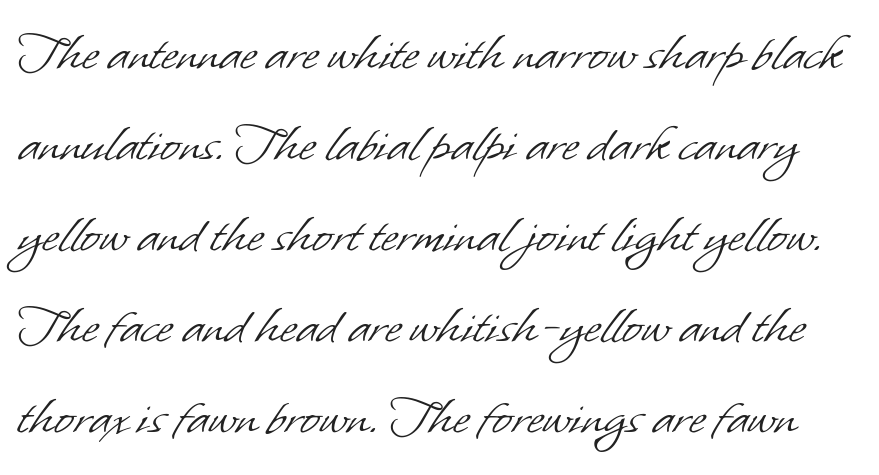
{"serif": "no", "bold": "no", "weight": "light", "width": "normal", "stroke_contrast": "low", "x_height": "small", "monospaced": "no", "underline": "no", "line_spacing": "normal", "line_spacing_ratio": 1.57, "letter_spacing": "normal", "letter_spacing_em": 0.0, "glyph_px": 58}
